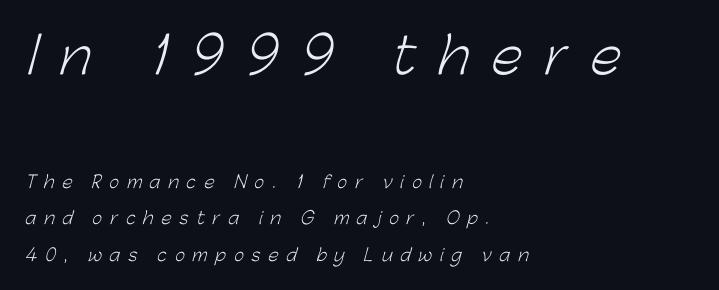
Q: Is the text bold? A: No.
Q: Is the typeface a serif or a sans-serif typeface? A: Sans-serif.
Q: Is the text underlined? A: No.
Q: How is the paragraph aligned? A: Left-aligned.
Q: Is the spacing between letters normal or unusually wide? A: Unusually wide.
Q: Is the spacing between lines tight, normal or loose? A: Loose.
Q: Which block of text is set in a larger size, the first (top) or the second (bottom)? A: The first (top) one.
Q: Width (condensed, normal, or wide)? A: Normal.
Q: Stroke contrast? A: Low.
Q: x-height? A: Medium.
Q: Monospaced? A: No.
